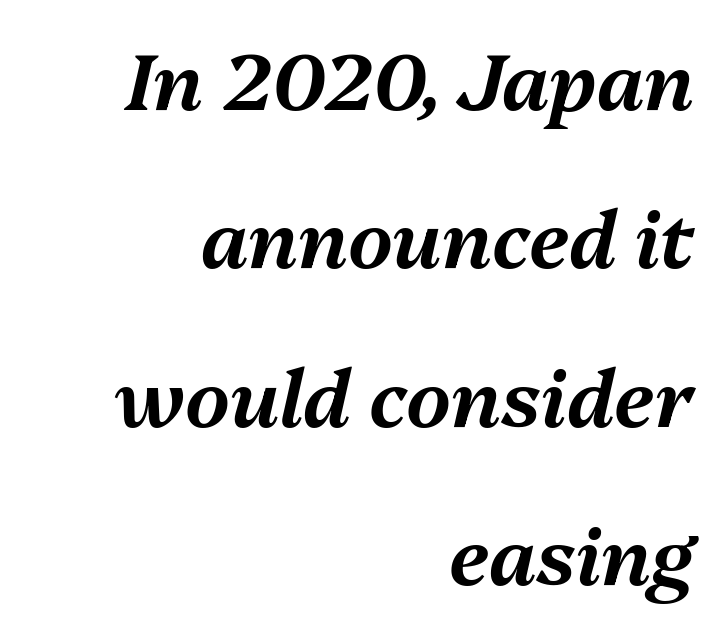
{"italic": "yes", "lean": "right", "slant_degrees": 13, "width": "normal", "stroke_contrast": "medium", "x_height": "medium", "monospaced": "no", "underline": "no", "align": "right", "line_spacing": "loose", "line_spacing_ratio": 2.03, "letter_spacing": "normal", "letter_spacing_em": 0.0, "glyph_px": 78}
